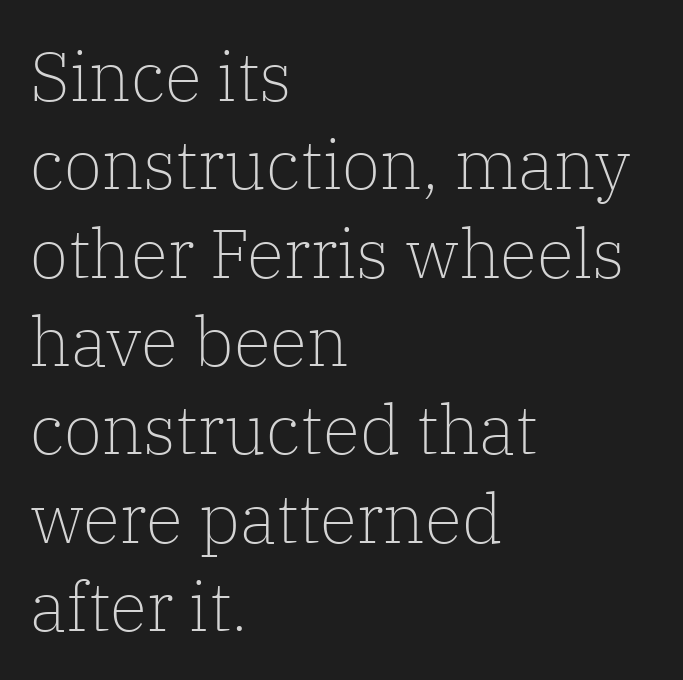
{"serif": "yes", "italic": "no", "bold": "no", "weight": "light", "width": "normal", "stroke_contrast": "low", "x_height": "medium", "monospaced": "no", "underline": "no", "align": "left", "line_spacing": "normal", "line_spacing_ratio": 1.28, "letter_spacing": "normal", "letter_spacing_em": 0.0, "glyph_px": 69}
